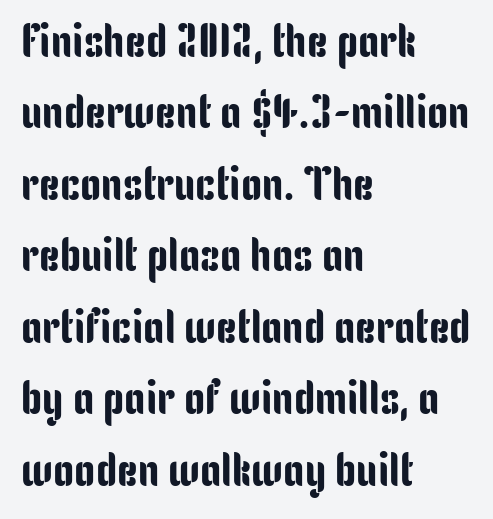
Vertically, the passage feels balanced, rows spaced as you'd expect. This sample uses a sans-serif face. No word sits above an underline. This rendering uses left alignment, leaving the right contour irregular. Proportional: the letters do not fall into vertical columns. Letter spacing: default.
